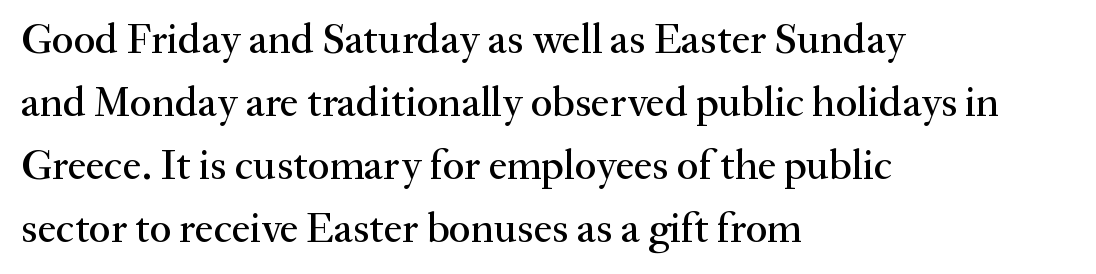
Notice how the stems are strictly vertical — no italics here. The letterforms sit shoulder to shoulder at normal distance. Does the copy run flush right? No — it runs flush left. A bare baseline throughout the passage. Each letter's strokes conclude with small projecting serifs.
